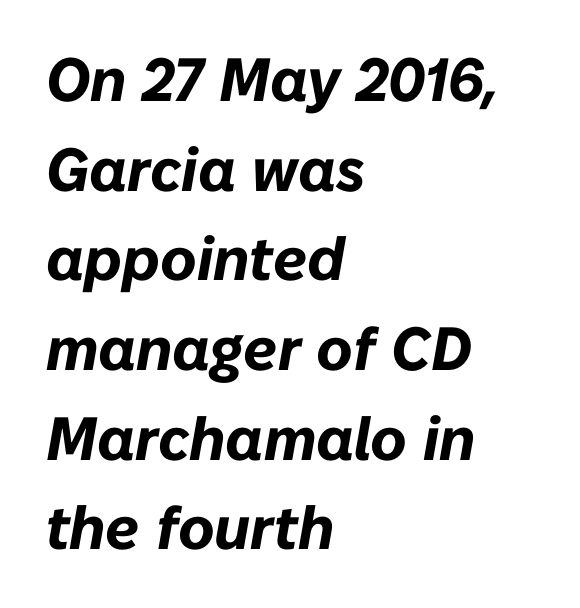
Q: Is the text bold? A: Yes.
Q: Is the text italic (slanted)? A: Yes, it leans right by about 10 degrees.
Q: Is the text underlined? A: No.
Q: How is the paragraph aligned? A: Left-aligned.
Q: Is the spacing between letters normal or unusually wide? A: Normal.
Q: Is the spacing between lines tight, normal or loose? A: Normal.
Q: Width (condensed, normal, or wide)? A: Normal.
Q: Stroke contrast? A: Low.
Q: x-height? A: Medium.
Q: Monospaced? A: No.
